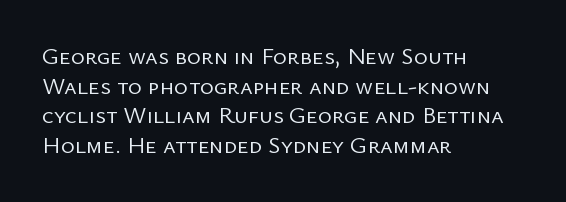
The image shows 24 px text type, upright; set left-aligned, line spacing 1.23x, normal letter spacing, not underlined.
